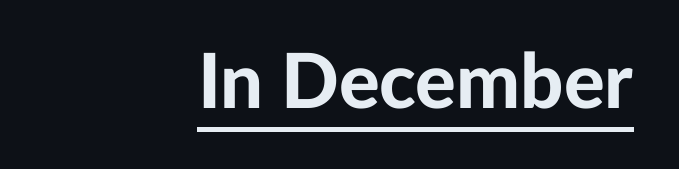
A typesetter would label this face a sans. The specimen reads as upright at a glance. Tracking here is standard; glyphs follow each other at the usual distance. The ragged edge is on the left, which tells us the setting is flush right. The rendering uses natural spacing where letterforms have individual widths. Students, observe the line beneath the letters — that is underlining.
